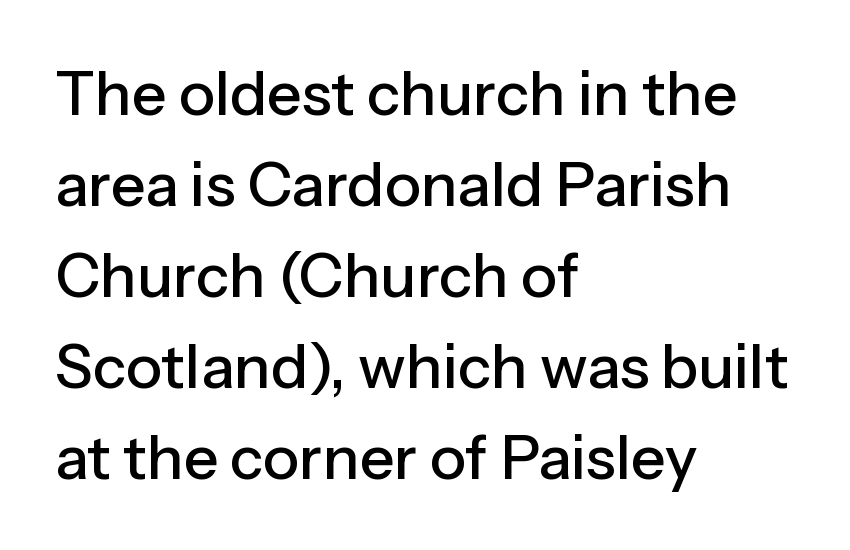
{"serif": "no", "italic": "no", "width": "normal", "stroke_contrast": "low", "x_height": "medium", "monospaced": "no", "underline": "no", "align": "left", "line_spacing": "normal", "line_spacing_ratio": 1.49, "letter_spacing": "normal", "letter_spacing_em": 0.0, "glyph_px": 61}
